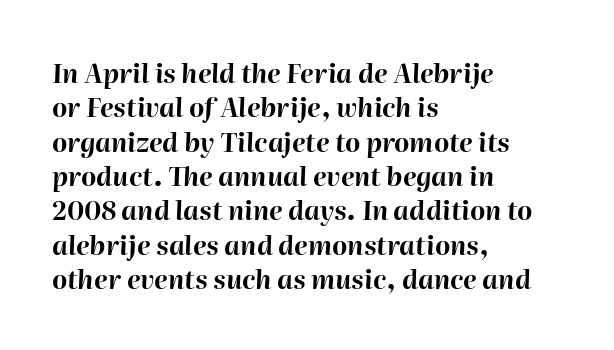
The paragraph shown leans on its left margin. Each row of text sits above clean, open space. This sample uses an oblique cut, with every glyph tilted off the vertical. Normally led — the rows are evenly, conventionally spaced. Bold? Absolutely — the strokes are thick and heavy. Each word holds together tightly as a unit, with standard inter-letter gaps.
